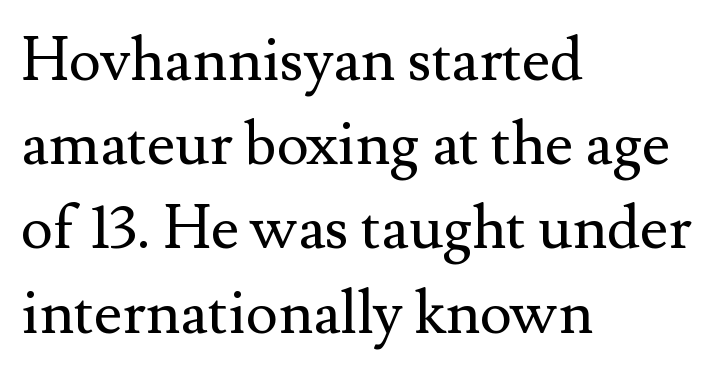
A classic flush-left, rag-right setting is used for this passage. Default kerning and tracking; the words read as compact shapes. The typography opts for an upright posture over an oblique one. The glyphs in this specimen are seriffed.
